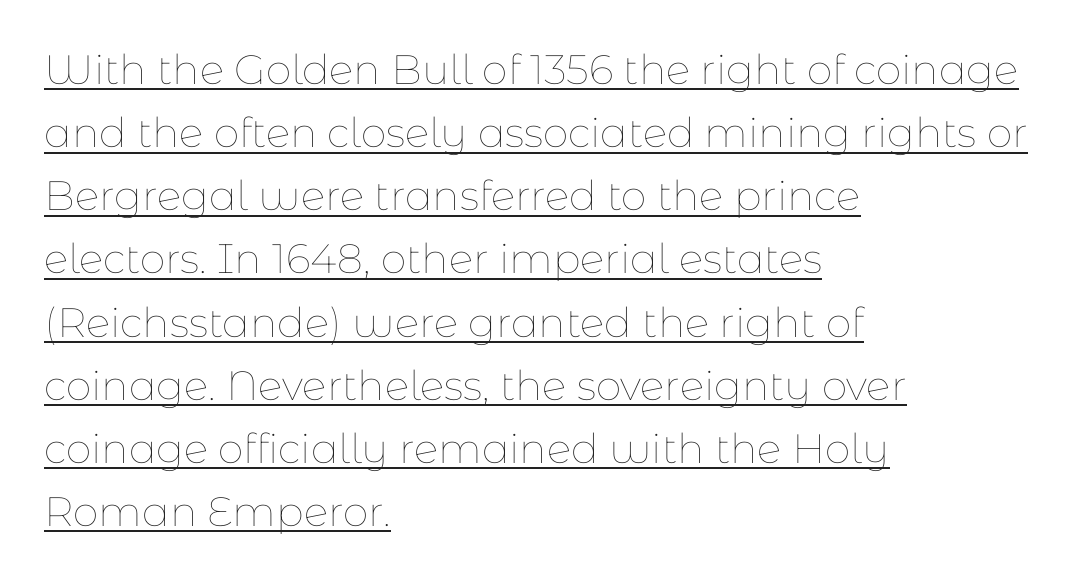
Is the type heavy? It reads as light-to-regular instead. How would I describe the line gaps? Plain and ordinary. Standard letterfit; no display-style spreading of the glyphs. Ascenders rise straight up at ninety degrees.
